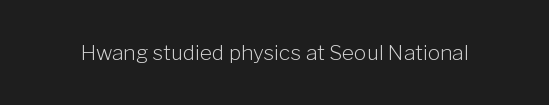
Q: Is the text bold? A: No.
Q: Is the text italic (slanted)? A: No, it is upright.
Q: Is the text underlined? A: No.
Q: Is the spacing between letters normal or unusually wide? A: Normal.
